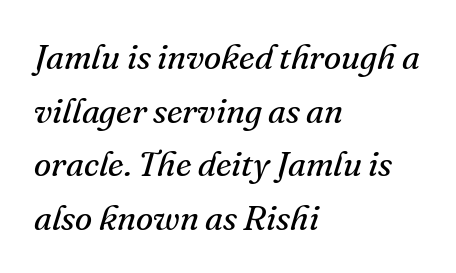
Q: Is the text bold? A: No.
Q: Is the text italic (slanted)? A: Yes, it leans right by about 16 degrees.
Q: Is the typeface a serif or a sans-serif typeface? A: Serif.
Q: Is the text underlined? A: No.
Q: How is the paragraph aligned? A: Left-aligned.
Q: Is the spacing between letters normal or unusually wide? A: Normal.
Q: Is the spacing between lines tight, normal or loose? A: Normal.
Q: Width (condensed, normal, or wide)? A: Normal.
Q: Stroke contrast? A: Medium.
Q: x-height? A: Small.
Q: Monospaced? A: No.
